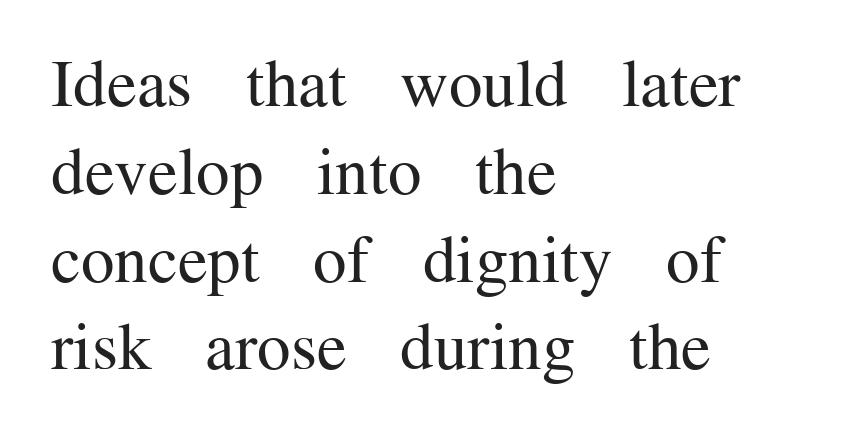
Q: Is the text bold? A: No.
Q: Is the text italic (slanted)? A: No, it is upright.
Q: Is the typeface a serif or a sans-serif typeface? A: Serif.
Q: Is the text underlined? A: No.
Q: How is the paragraph aligned? A: Left-aligned.
Q: Is the spacing between letters normal or unusually wide? A: Normal.
Q: Is the spacing between lines tight, normal or loose? A: Normal.
Q: Width (condensed, normal, or wide)? A: Normal.
Q: Stroke contrast? A: Medium.
Q: x-height? A: Medium.
Q: Monospaced? A: No.
